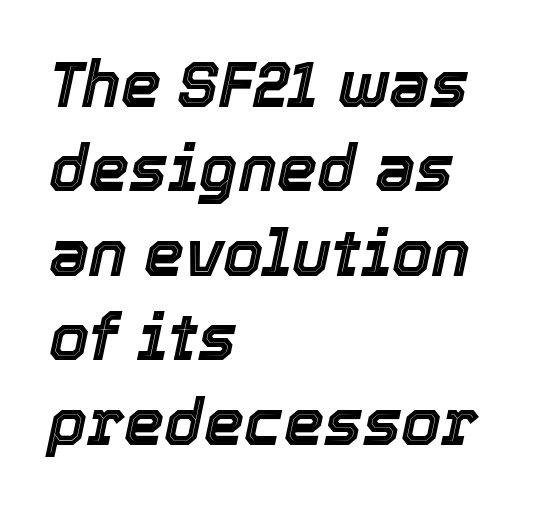
Q: Is the text italic (slanted)? A: Yes, it leans right by about 12 degrees.
Q: Is the text underlined? A: No.
Q: How is the paragraph aligned? A: Left-aligned.
Q: Is the spacing between letters normal or unusually wide? A: Normal.
Q: Is the spacing between lines tight, normal or loose? A: Normal.
Q: Width (condensed, normal, or wide)? A: Normal.
Q: x-height? A: Medium.
Q: Monospaced? A: No.
